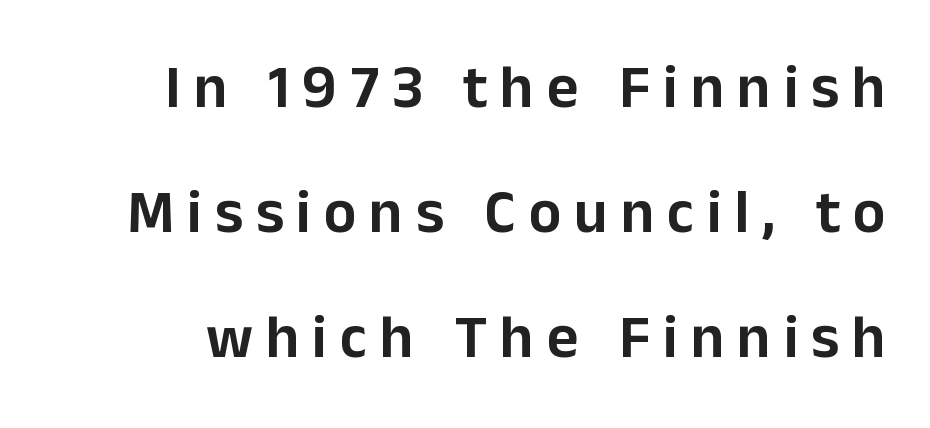
Substantial extra tracking has been applied to these lines. Each new line begins a long way beneath the previous one. Ordinary non-slanted type is in use. Character widths vary here, with narrow letters taking less room than wide ones.
